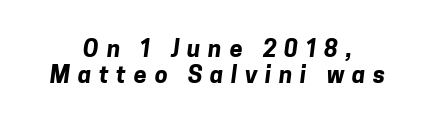
Q: Is the text bold? A: Yes.
Q: Is the text underlined? A: No.
Q: How is the paragraph aligned? A: Centered.
Q: Is the spacing between letters normal or unusually wide? A: Unusually wide.
Q: Is the spacing between lines tight, normal or loose? A: Tight.
